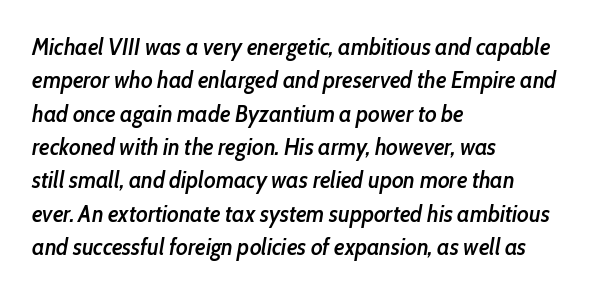
Q: Is the text bold? A: Semi-bold.
Q: Is the text italic (slanted)? A: Yes, it leans right by about 10 degrees.
Q: Is the text underlined? A: No.
Q: How is the paragraph aligned? A: Left-aligned.
Q: Is the spacing between letters normal or unusually wide? A: Normal.
Q: Is the spacing between lines tight, normal or loose? A: Normal.
